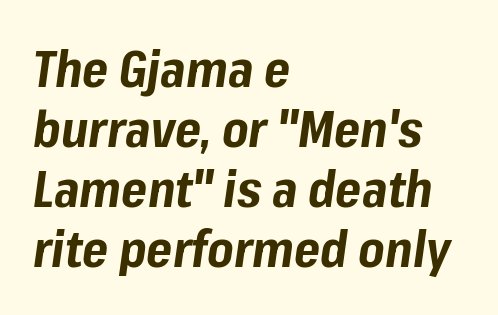
{"italic": "yes", "lean": "right", "slant_degrees": 8, "bold": "yes", "weight": "bold", "width": "normal", "stroke_contrast": "low", "x_height": "medium", "monospaced": "no", "underline": "no", "align": "left", "line_spacing_ratio": 1.2, "letter_spacing": "normal", "letter_spacing_em": 0.0, "glyph_px": 50}
